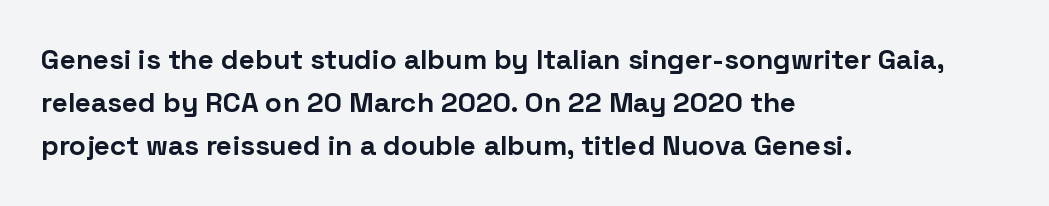
Each new line begins a customary step beneath the previous one. The rendering uses natural spacing where letterforms have individual widths. The axis of the letterforms is exactly vertical. The letters are bold, with thick, heavy strokes.
